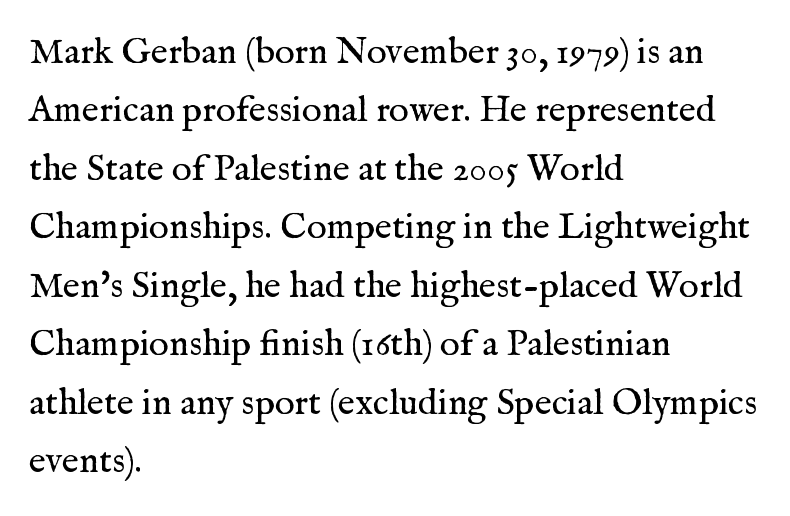
Q: Is the text bold? A: No.
Q: Is the text italic (slanted)? A: No, it is upright.
Q: Is the typeface a serif or a sans-serif typeface? A: Serif.
Q: Is the text underlined? A: No.
Q: How is the paragraph aligned? A: Left-aligned.
Q: Is the spacing between letters normal or unusually wide? A: Normal.
Q: Is the spacing between lines tight, normal or loose? A: Normal.
Q: Width (condensed, normal, or wide)? A: Normal.
Q: Stroke contrast? A: Medium.
Q: x-height? A: Medium.
Q: Monospaced? A: No.
